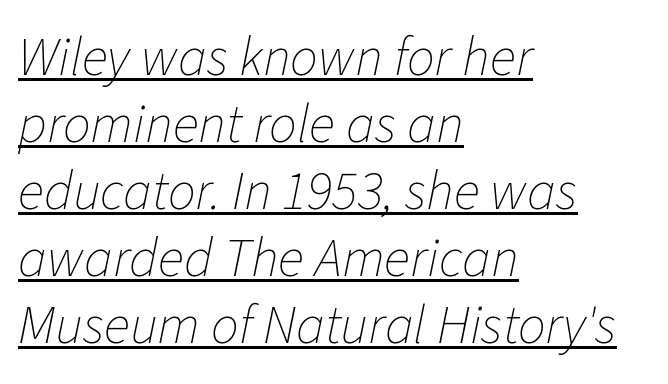
{"italic": "yes", "lean": "right", "slant_degrees": 11, "bold": "no", "weight": "thin", "width": "normal", "stroke_contrast": "low", "x_height": "medium", "monospaced": "no", "underline": "yes", "align": "left", "line_spacing_ratio": 1.22, "letter_spacing": "normal", "letter_spacing_em": 0.0, "glyph_px": 55}
